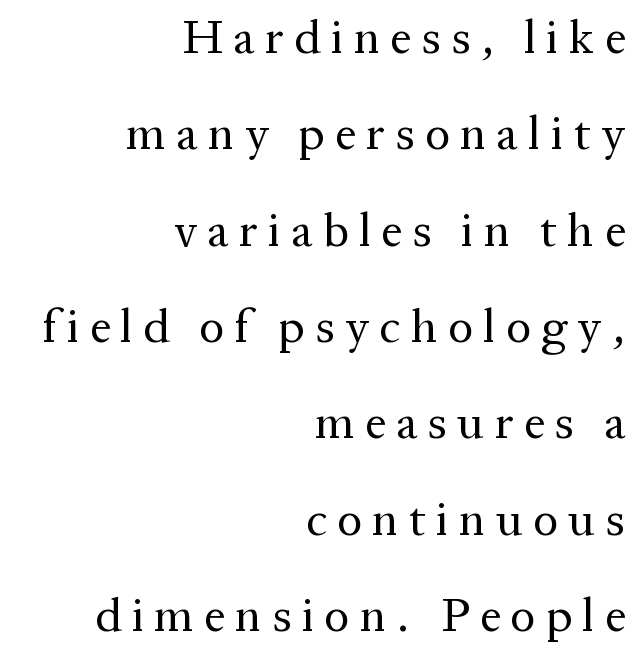
The letterforms stand isolated, each surrounded by extra space. Line endings align vertically; line beginnings do not. Proportional: the letters do not fall into vertical columns. The words here are not underlined. The characters display serif detailing at their extremities. The lines are spread far apart with generous leading.
